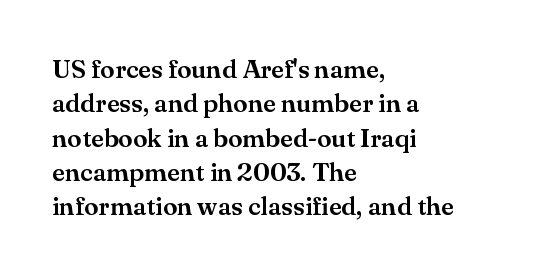
{"italic": "no", "underline": "no", "align": "left", "line_spacing": "normal", "line_spacing_ratio": 1.32, "letter_spacing": "normal", "letter_spacing_em": 0.0, "glyph_px": 26}
